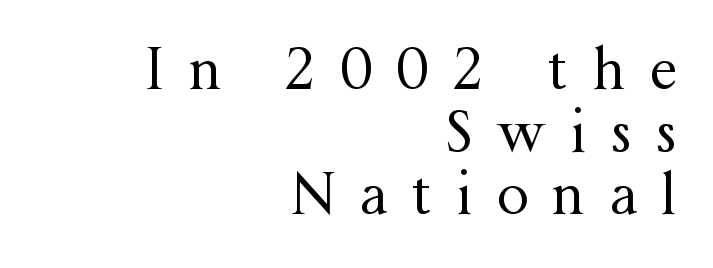
The foot of each line stays bare and open. The cut favours lightness, reaching ordinary text weight at its darkest. One glance says dense: line gaps are narrower than usual. Do the characters align in a grid? No, the font is proportional. These lines are set flush right with a ragged left edge. These lines have a slow, spaced-out rhythm from letter to letter.
